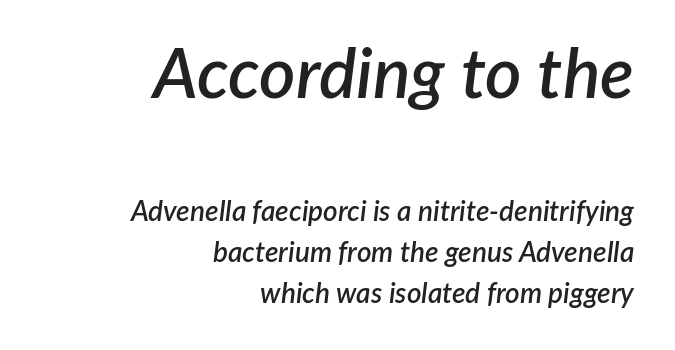
The passage is arranged like a letterhead date or caption credit — flush right. How heavy is the stroke? Medium-heavy — a semibold, shy of bold. Descenders hang freely into open space. Does the lettering tilt? It does — this is italic. The block sitting higher on the canvas is the one with enlarged characters. How are the letters spaced? Ordinarily, with no added tracking.
